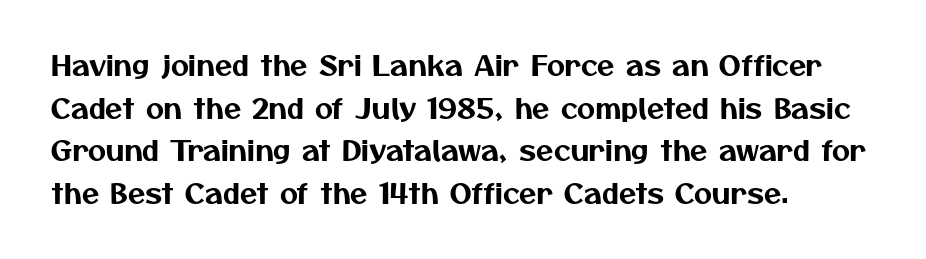
{"serif": "no", "width": "normal", "stroke_contrast": "medium", "x_height": "medium", "monospaced": "no", "underline": "no", "align": "left", "line_spacing": "normal", "line_spacing_ratio": 1.52, "letter_spacing": "normal", "letter_spacing_em": 0.0, "glyph_px": 28}
